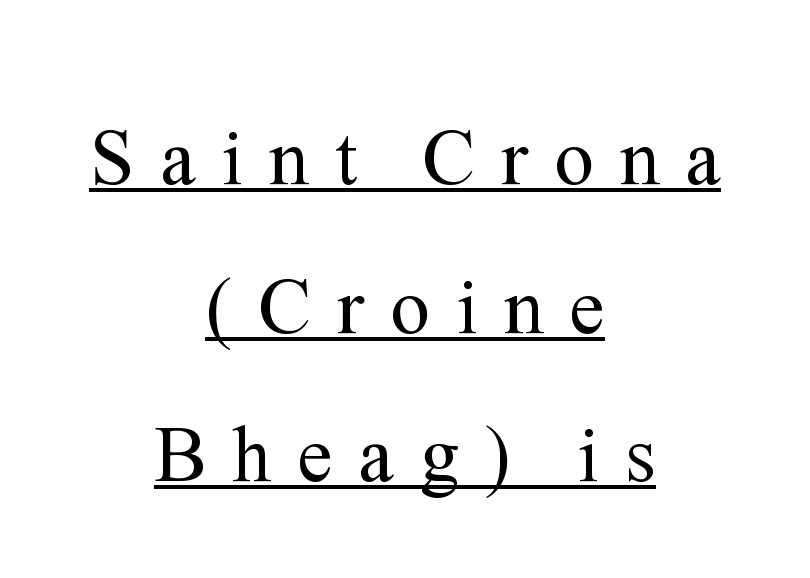
{"serif": "yes", "italic": "no", "bold": "no", "weight": "regular", "width": "normal", "stroke_contrast": "medium", "x_height": "medium", "monospaced": "no", "underline": "yes", "align": "center", "line_spacing_ratio": 1.88, "letter_spacing": "wide", "letter_spacing_em": 0.33, "glyph_px": 79}
